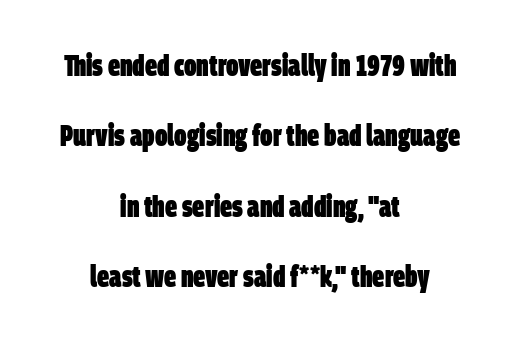
Q: Is the text bold? A: Yes.
Q: Is the typeface a serif or a sans-serif typeface? A: Sans-serif.
Q: Is the text underlined? A: No.
Q: How is the paragraph aligned? A: Centered.
Q: Is the spacing between letters normal or unusually wide? A: Normal.
Q: Is the spacing between lines tight, normal or loose? A: Loose.
Q: Width (condensed, normal, or wide)? A: Condensed.
Q: Stroke contrast? A: Low.
Q: x-height? A: Large.
Q: Monospaced? A: No.
